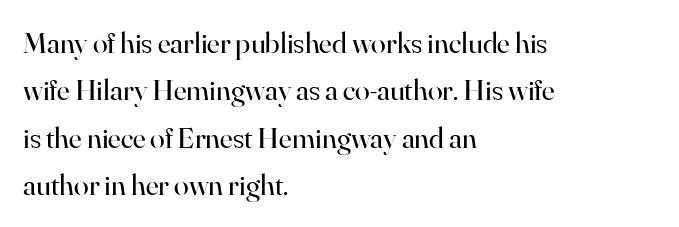
Q: Is the text bold? A: No.
Q: Is the text italic (slanted)? A: No, it is upright.
Q: Is the typeface a serif or a sans-serif typeface? A: Serif.
Q: Is the text underlined? A: No.
Q: How is the paragraph aligned? A: Left-aligned.
Q: Is the spacing between letters normal or unusually wide? A: Normal.
Q: Is the spacing between lines tight, normal or loose? A: Normal.
Q: Width (condensed, normal, or wide)? A: Normal.
Q: Stroke contrast? A: High.
Q: x-height? A: Small.
Q: Monospaced? A: No.
